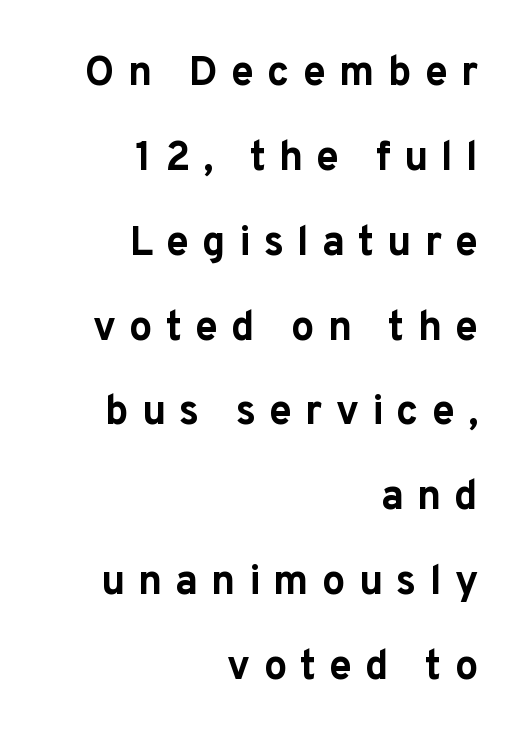
The image shows 41 px bold sans-serif type, upright; set right-aligned, loose line spacing (2.07x), unusually wide letter spacing (+0.32 em), not underlined; low stroke contrast and a medium x-height.
